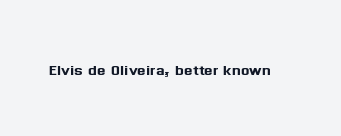
{"italic": "no", "underline": "no", "letter_spacing": "normal", "letter_spacing_em": 0.0, "glyph_px": 20}
